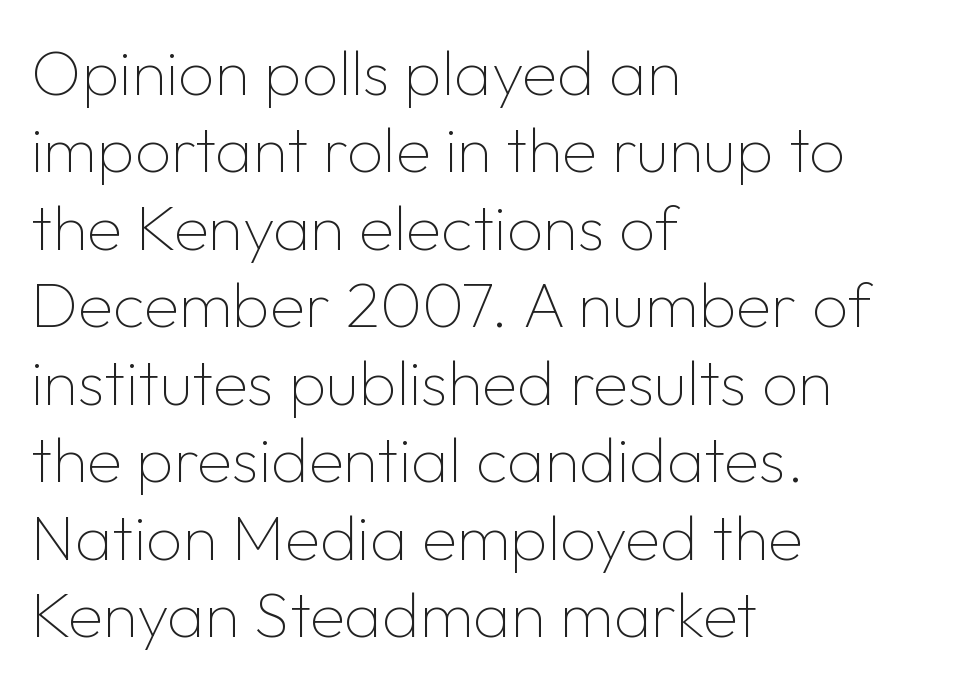
{"serif": "no", "italic": "no", "bold": "no", "weight": "thin", "width": "normal", "stroke_contrast": "low", "x_height": "medium", "monospaced": "no", "underline": "no", "align": "left", "line_spacing_ratio": 1.21, "letter_spacing": "normal", "letter_spacing_em": 0.0, "glyph_px": 64}
